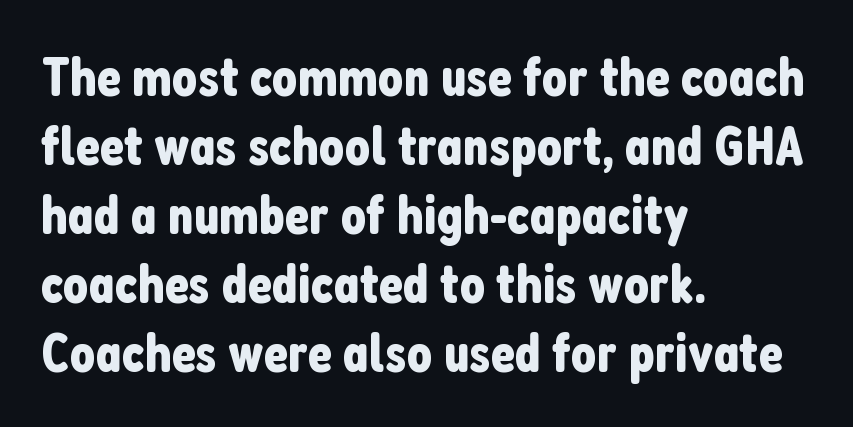
Q: Is the text italic (slanted)? A: No, it is upright.
Q: Is the typeface a serif or a sans-serif typeface? A: Sans-serif.
Q: Is the text underlined? A: No.
Q: How is the paragraph aligned? A: Left-aligned.
Q: Is the spacing between letters normal or unusually wide? A: Normal.
Q: Width (condensed, normal, or wide)? A: Condensed.
Q: Stroke contrast? A: Low.
Q: x-height? A: Medium.
Q: Monospaced? A: No.
